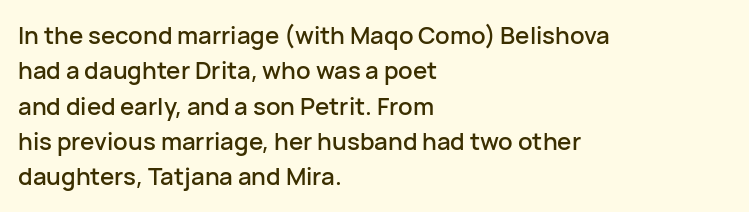
{"italic": "no", "underline": "no", "align": "left", "line_spacing": "normal", "line_spacing_ratio": 1.47, "letter_spacing": "normal", "letter_spacing_em": 0.0, "glyph_px": 24}
